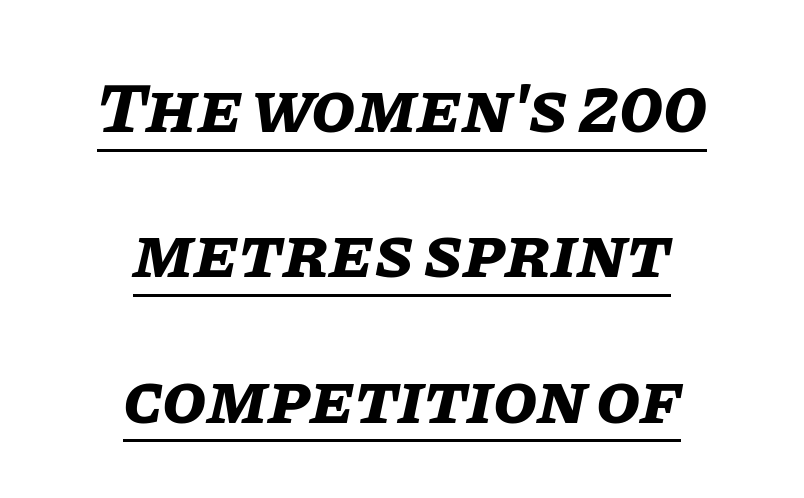
{"italic": "yes", "lean": "right", "slant_degrees": 11, "bold": "yes", "weight": "bold", "width": "normal", "stroke_contrast": "low", "x_height": "large", "monospaced": "no", "underline": "yes", "align": "center", "line_spacing": "loose", "line_spacing_ratio": 2.02, "letter_spacing": "normal", "letter_spacing_em": 0.0, "glyph_px": 72}
